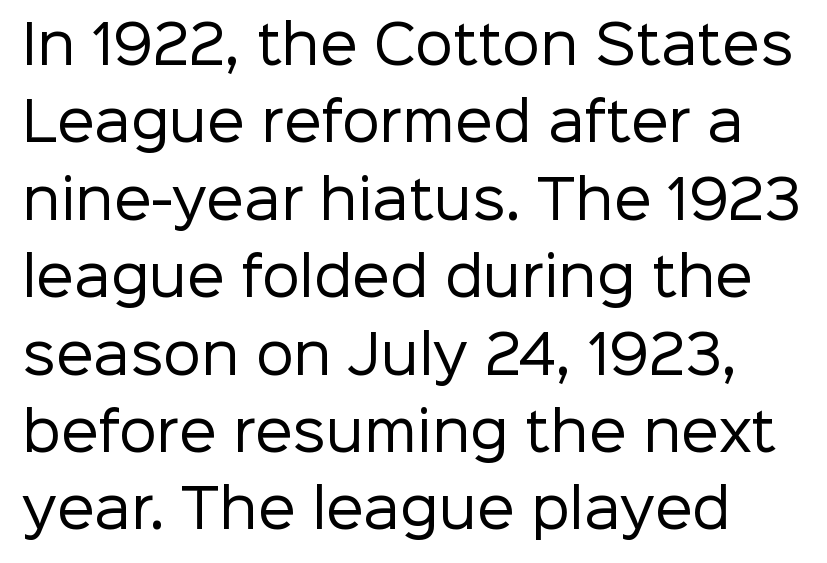
Q: Is the text bold? A: No.
Q: Is the text italic (slanted)? A: No, it is upright.
Q: Is the typeface a serif or a sans-serif typeface? A: Sans-serif.
Q: Is the text underlined? A: No.
Q: Is the spacing between letters normal or unusually wide? A: Normal.
Q: Is the spacing between lines tight, normal or loose? A: Normal.
Q: Width (condensed, normal, or wide)? A: Normal.
Q: Stroke contrast? A: Low.
Q: x-height? A: Medium.
Q: Monospaced? A: No.
